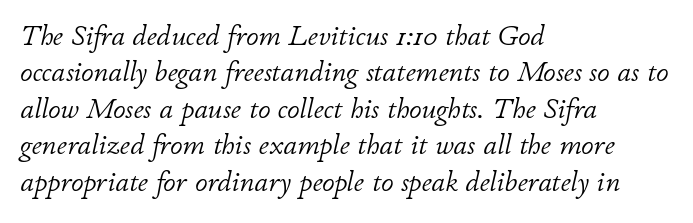
Q: Is the text bold? A: No.
Q: Is the text italic (slanted)? A: Yes, it leans right by about 11 degrees.
Q: Is the text underlined? A: No.
Q: How is the paragraph aligned? A: Left-aligned.
Q: Is the spacing between letters normal or unusually wide? A: Normal.
Q: Is the spacing between lines tight, normal or loose? A: Normal.
Q: Width (condensed, normal, or wide)? A: Normal.
Q: Stroke contrast? A: Low.
Q: x-height? A: Small.
Q: Monospaced? A: No.
